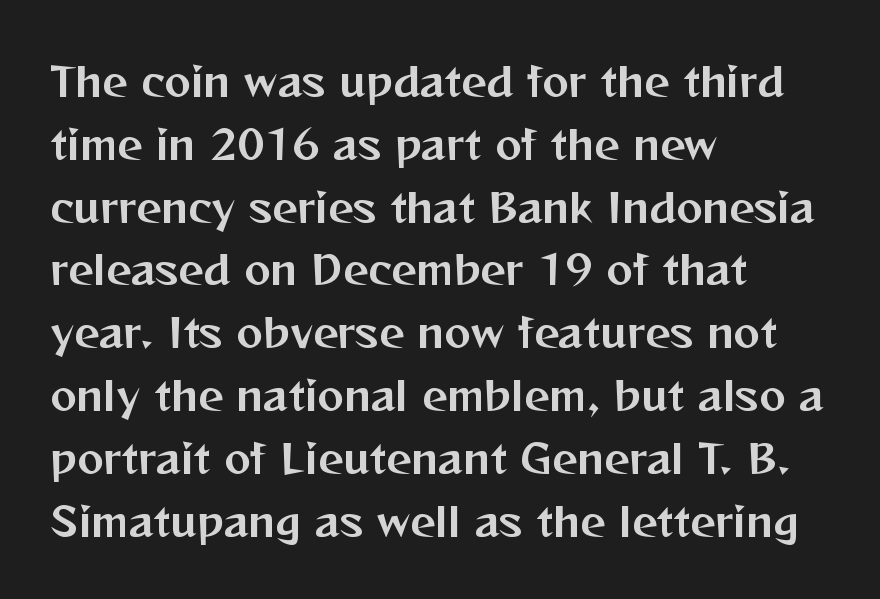
The image shows 40 px sans-serif type, upright; set left-aligned, normal line spacing (1.57x), normal letter spacing, not underlined; medium stroke contrast and a medium x-height.
